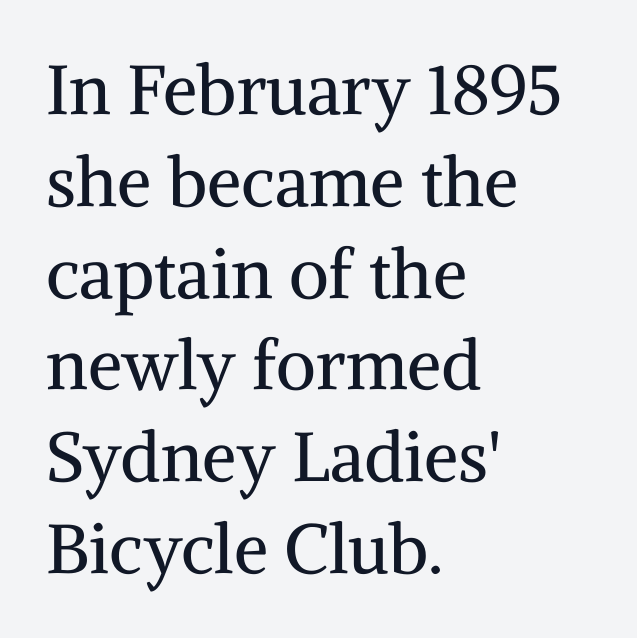
The image shows 69 px regular-weight serif type, upright; set left-aligned, normal line spacing (1.33x), normal letter spacing, not underlined; medium stroke contrast and a medium x-height.
